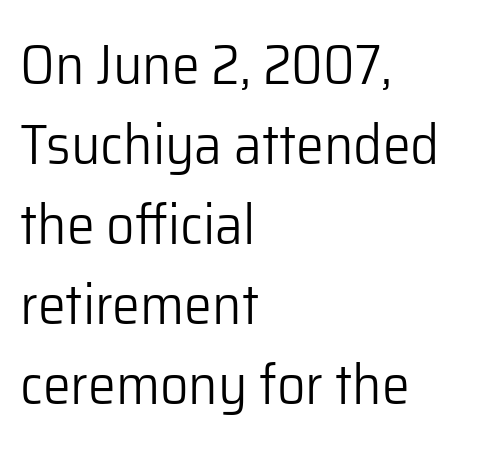
Q: Is the text bold? A: No.
Q: Is the text italic (slanted)? A: No, it is upright.
Q: Is the typeface a serif or a sans-serif typeface? A: Sans-serif.
Q: Is the text underlined? A: No.
Q: How is the paragraph aligned? A: Left-aligned.
Q: Is the spacing between letters normal or unusually wide? A: Normal.
Q: Is the spacing between lines tight, normal or loose? A: Normal.
Q: Width (condensed, normal, or wide)? A: Normal.
Q: Stroke contrast? A: Low.
Q: x-height? A: Medium.
Q: Monospaced? A: No.
